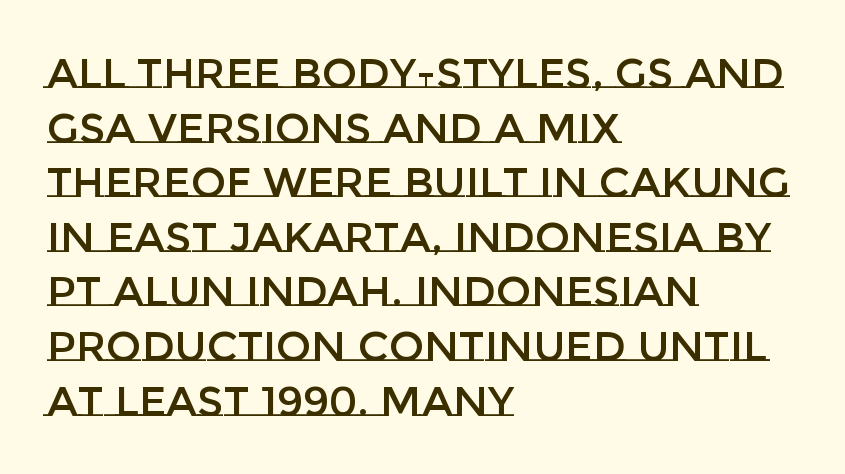
Q: Is the text italic (slanted)? A: No, it is upright.
Q: Is the text underlined? A: No.
Q: How is the paragraph aligned? A: Left-aligned.
Q: Is the spacing between letters normal or unusually wide? A: Normal.
Q: Is the spacing between lines tight, normal or loose? A: Normal.
Q: Width (condensed, normal, or wide)? A: Normal.
Q: Stroke contrast? A: Low.
Q: x-height? A: Large.
Q: Monospaced? A: No.
